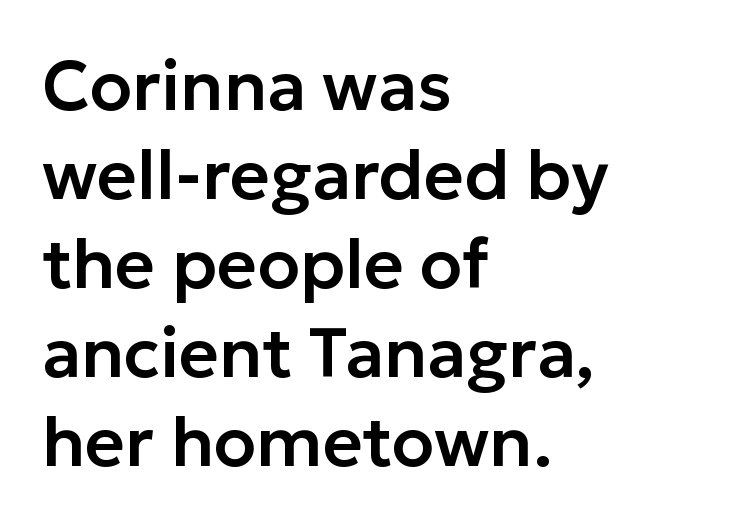
{"serif": "no", "italic": "no", "width": "normal", "stroke_contrast": "low", "x_height": "medium", "monospaced": "no", "underline": "no", "align": "left", "line_spacing": "normal", "line_spacing_ratio": 1.29, "letter_spacing": "normal", "letter_spacing_em": 0.0, "glyph_px": 69}
